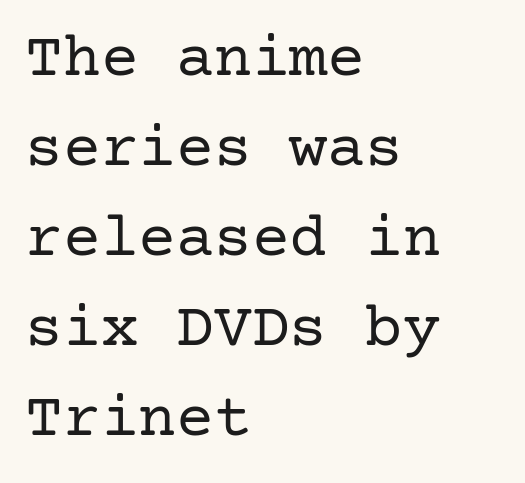
Each word holds together tightly as a unit, with standard inter-letter gaps. No word sits above an underline. Reading down the column, the eye jumps a familiar distance to each next line. A serif font was chosen for this passage. Vertical stems look standard width or narrower in stroke.
